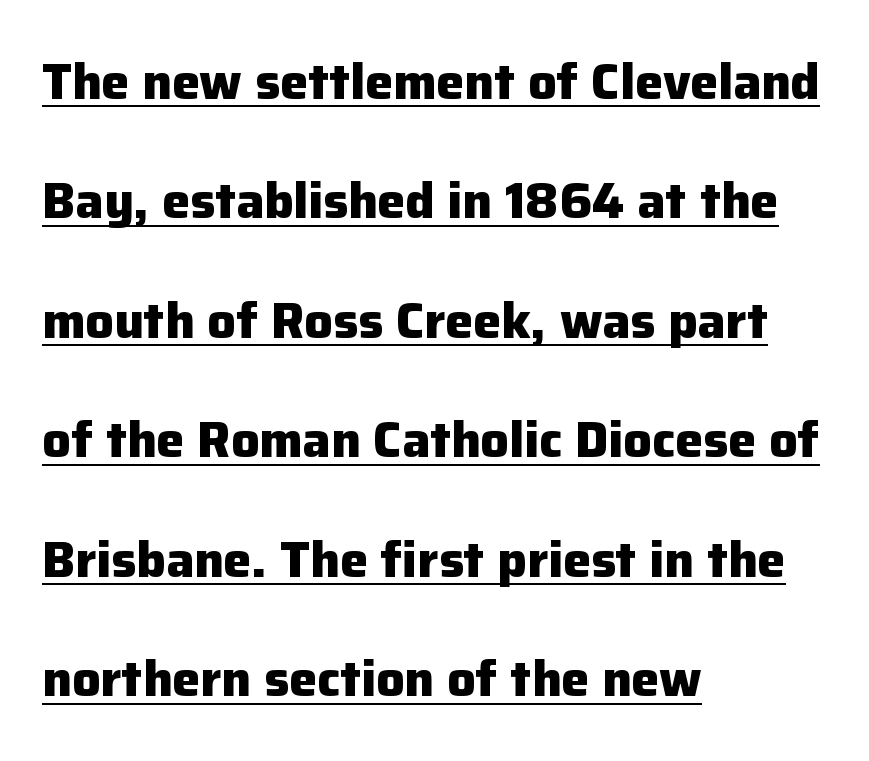
Q: Is the text bold? A: Yes.
Q: Is the text italic (slanted)? A: No, it is upright.
Q: Is the typeface a serif or a sans-serif typeface? A: Sans-serif.
Q: Is the text underlined? A: Yes.
Q: How is the paragraph aligned? A: Left-aligned.
Q: Is the spacing between letters normal or unusually wide? A: Normal.
Q: Is the spacing between lines tight, normal or loose? A: Loose.
Q: Width (condensed, normal, or wide)? A: Normal.
Q: Stroke contrast? A: Low.
Q: x-height? A: Medium.
Q: Monospaced? A: No.
